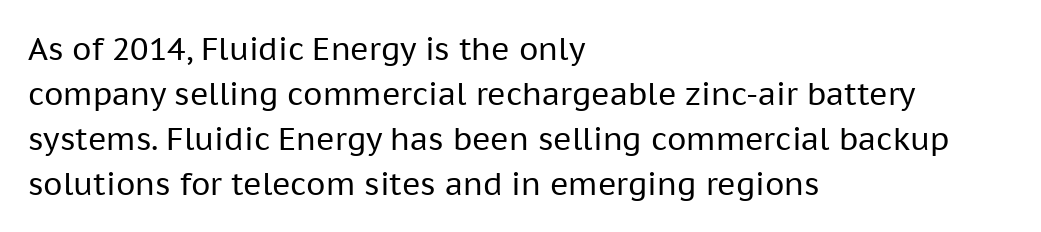
Casual observation: everything's shoved over to the left. The line texture is even and compact thanks to regular tracking. A bare baseline throughout the passage. Each letter's strokes conclude bluntly, with no projecting serifs. The letters advance in unequal steps, a hallmark of proportional type. Is the stroke heavy? The answer is a plain regular-or-lighter.
